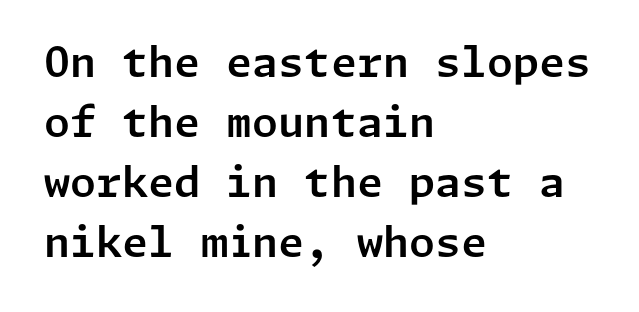
Q: Is the text italic (slanted)? A: No, it is upright.
Q: Is the typeface a serif or a sans-serif typeface? A: Sans-serif.
Q: Is the text underlined? A: No.
Q: How is the paragraph aligned? A: Left-aligned.
Q: Is the spacing between letters normal or unusually wide? A: Normal.
Q: Is the spacing between lines tight, normal or loose? A: Normal.
Q: Width (condensed, normal, or wide)? A: Normal.
Q: Stroke contrast? A: Low.
Q: x-height? A: Medium.
